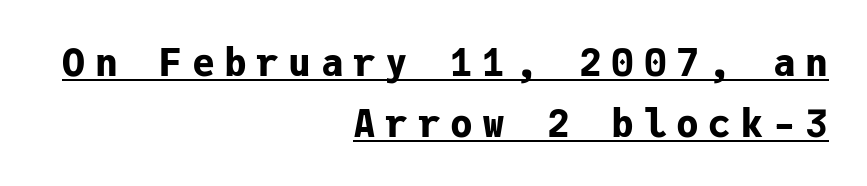
Compared with an ordinary text face, these strokes are far heavier — a full bold. The rendered words wear a rule along their underside. Interline gaps are of average width in this sample. A typesetter would mark this as roman, not italic. The text block is weighted toward the right margin, trailing off unevenly leftward. These lines are composed in type without serifs.
